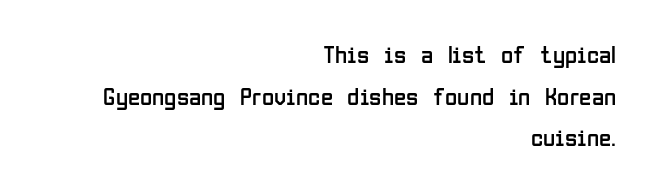
The image shows 25 px text type, upright; set right-aligned, normal line spacing (1.67x), normal letter spacing, not underlined.
